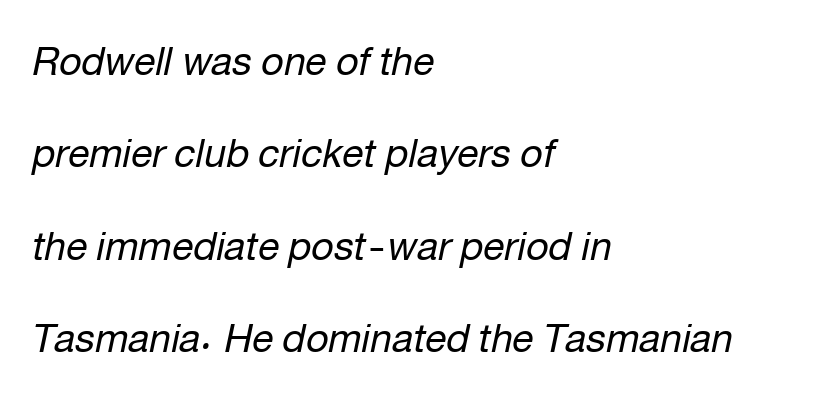
The image shows 39 px regular-weight type, italic (leaning right); set left-aligned, loose line spacing (2.37x), normal letter spacing, not underlined; low stroke contrast and a medium x-height.
